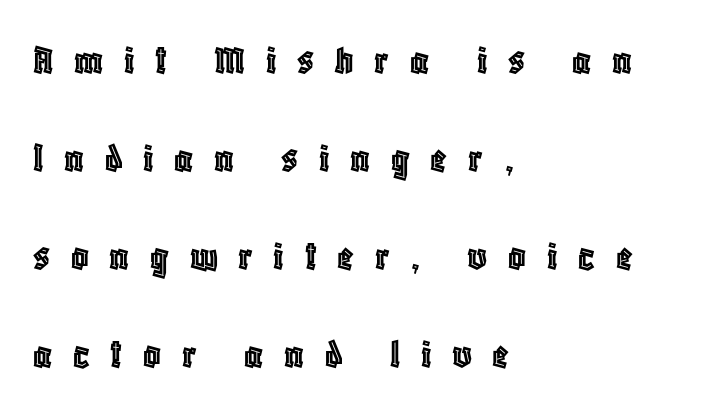
Varying glyph widths throughout — classic text-font behaviour. The rendering uses a large line-height, opening up the rows. This is the regular roman posture of the typeface. Tracking here is generous; glyphs stand well apart from one another.
